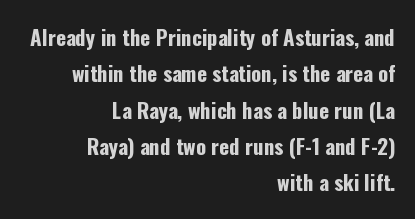
The specimen reads as upright at a glance. No extra tracking has been applied to these lines. The lines in this sample share a right terminus and differ only in where they begin. A clean baseline with only descenders dipping below it.
